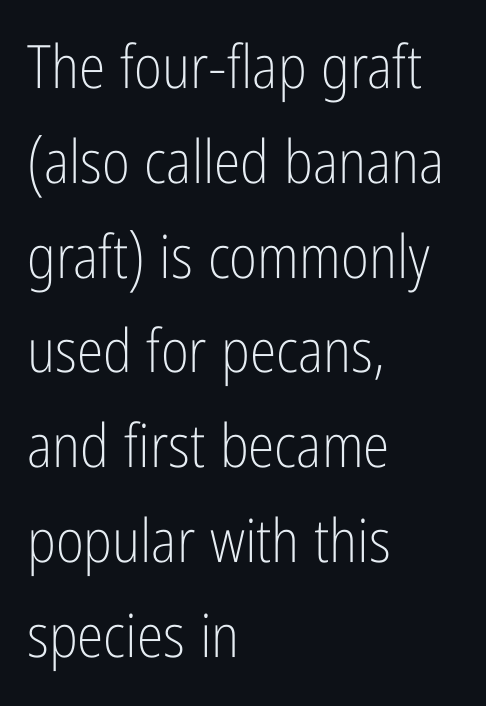
{"serif": "no", "italic": "no", "bold": "no", "weight": "light", "width": "condensed", "stroke_contrast": "low", "x_height": "medium", "monospaced": "no", "underline": "no", "align": "left", "line_spacing": "normal", "line_spacing_ratio": 1.58, "letter_spacing": "normal", "letter_spacing_em": 0.0, "glyph_px": 60}
